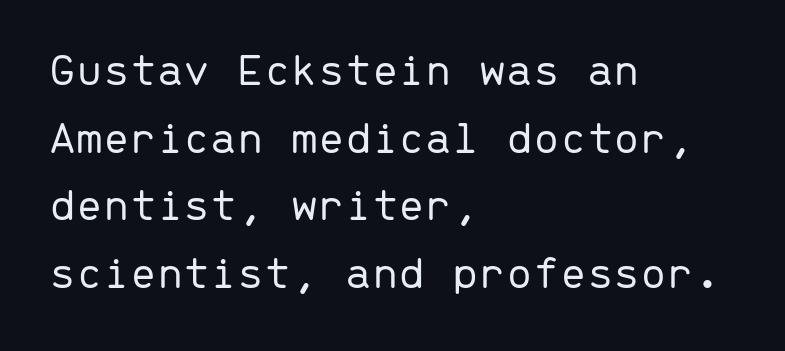
Do the letters lean? They stand straight. Casual observation: everything's shoved over to the left. The designer went with a sans here, leaving each stem footless. The foot of each line stays bare and open. Reading down the column, the eye jumps a familiar distance to each next line. The type is set solid horizontally, with unmodified tracking.
